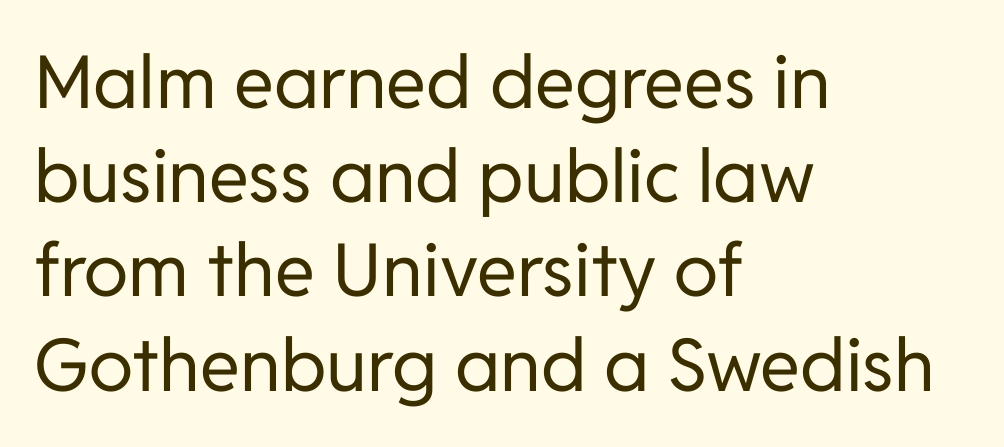
The image shows 73 px regular-weight sans-serif type, upright; set left-aligned, normal line spacing (1.29x), normal letter spacing, not underlined; low stroke contrast and a medium x-height.
